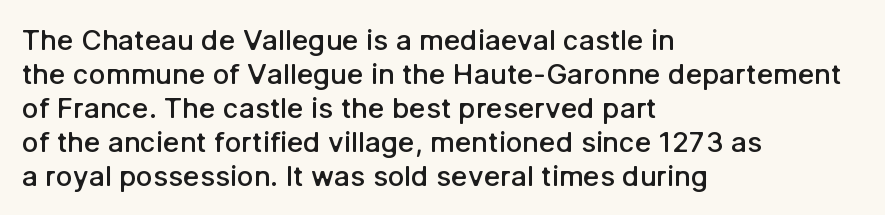
The image shows 28 px semibold sans-serif type, upright; set left-aligned, line spacing 1.21x, normal letter spacing, not underlined; low stroke contrast and a medium x-height.
